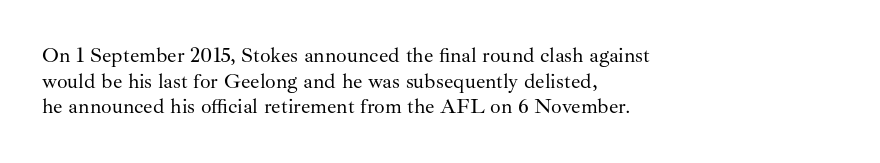
The image shows 21 px text type, upright; set left-aligned, line spacing 1.22x, normal letter spacing, not underlined.
